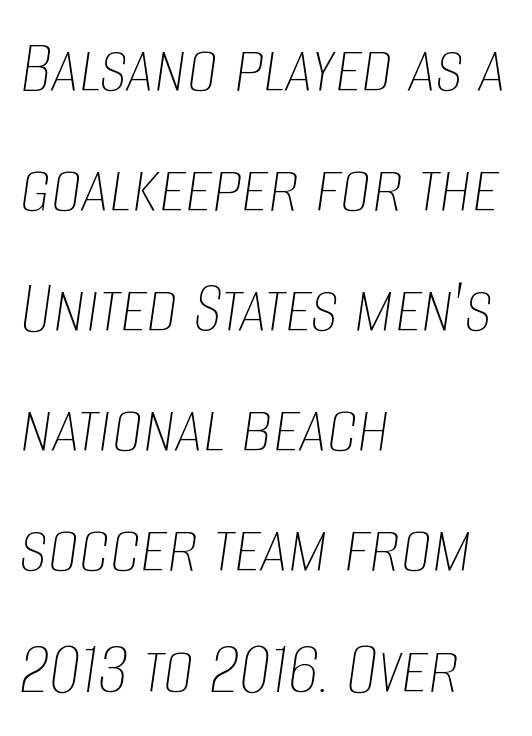
{"italic": "yes", "lean": "right", "slant_degrees": 8, "bold": "no", "weight": "thin", "width": "condensed", "stroke_contrast": "low", "x_height": "large", "monospaced": "no", "underline": "no", "align": "left", "line_spacing": "normal", "line_spacing_ratio": 1.54, "letter_spacing": "normal", "letter_spacing_em": 0.0, "glyph_px": 78}
